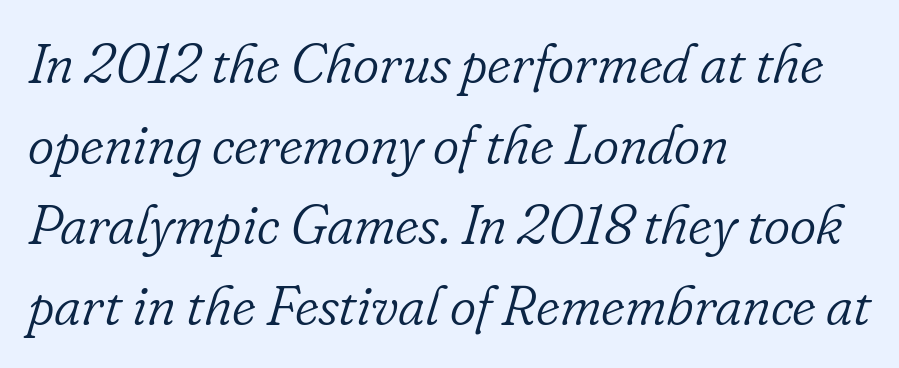
Q: Is the text bold? A: No.
Q: Is the text italic (slanted)? A: Yes, it leans right by about 16 degrees.
Q: Is the typeface a serif or a sans-serif typeface? A: Serif.
Q: Is the text underlined? A: No.
Q: How is the paragraph aligned? A: Left-aligned.
Q: Is the spacing between letters normal or unusually wide? A: Normal.
Q: Is the spacing between lines tight, normal or loose? A: Normal.
Q: Width (condensed, normal, or wide)? A: Normal.
Q: Stroke contrast? A: Low.
Q: x-height? A: Small.
Q: Monospaced? A: No.
